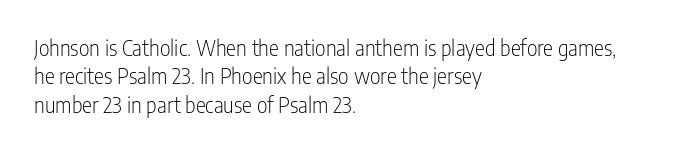
The image shows 21 px text type, upright; set left-aligned, normal line spacing (1.35x), normal letter spacing, not underlined.
